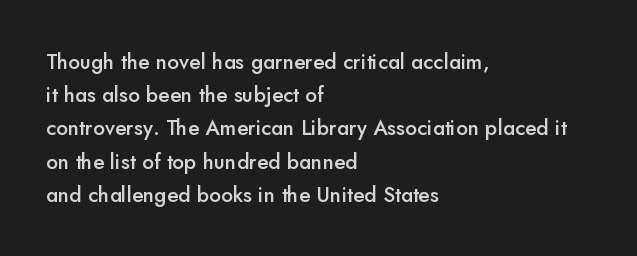
Q: Is the text bold? A: Semi-bold.
Q: Is the text italic (slanted)? A: No, it is upright.
Q: Is the text underlined? A: No.
Q: How is the paragraph aligned? A: Left-aligned.
Q: Is the spacing between letters normal or unusually wide? A: Normal.
Q: Is the spacing between lines tight, normal or loose? A: Normal.
